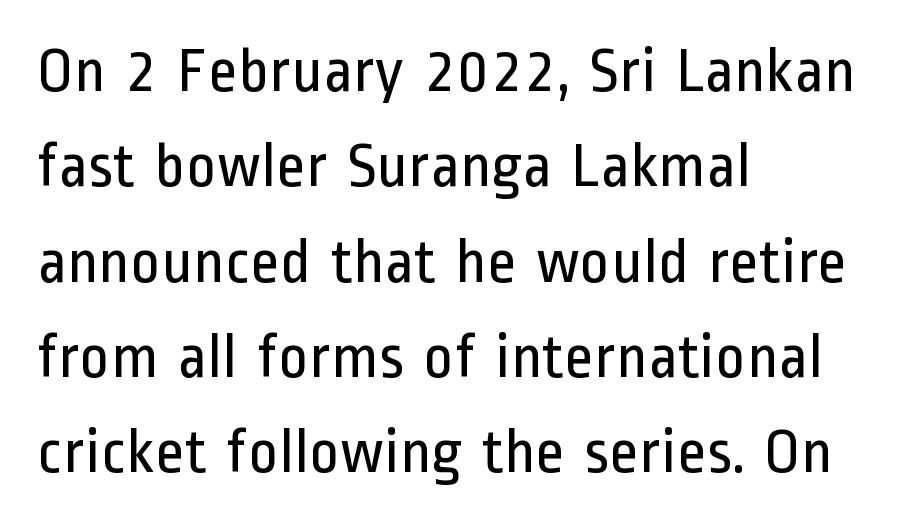
{"serif": "no", "italic": "no", "bold": "no", "weight": "regular", "width": "condensed", "stroke_contrast": "low", "x_height": "medium", "monospaced": "no", "underline": "no", "align": "left", "line_spacing": "normal", "line_spacing_ratio": 1.49, "letter_spacing": "normal", "letter_spacing_em": 0.0, "glyph_px": 64}
